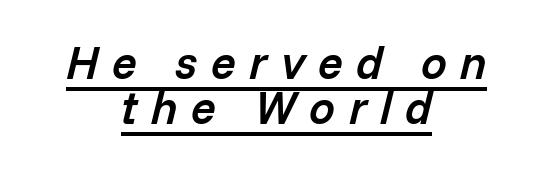
The image shows 46 px semibold type, italic (leaning right); set centered, tight line spacing (0.98x), unusually wide letter spacing (+0.29 em), underlined; low stroke contrast and a medium x-height.
